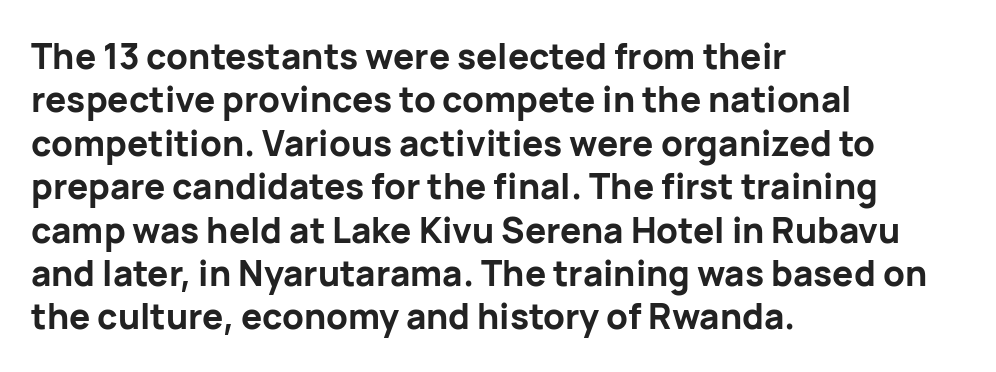
Q: Is the text bold? A: Yes.
Q: Is the text italic (slanted)? A: No, it is upright.
Q: Is the typeface a serif or a sans-serif typeface? A: Sans-serif.
Q: Is the text underlined? A: No.
Q: How is the paragraph aligned? A: Left-aligned.
Q: Is the spacing between letters normal or unusually wide? A: Normal.
Q: Width (condensed, normal, or wide)? A: Normal.
Q: Stroke contrast? A: Low.
Q: x-height? A: Medium.
Q: Monospaced? A: No.
